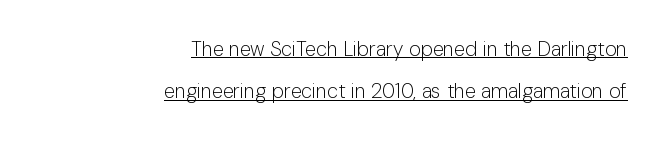
{"italic": "no", "bold": "no", "underline": "yes", "align": "right", "line_spacing": "loose", "line_spacing_ratio": 2.11, "letter_spacing": "normal", "letter_spacing_em": 0.0, "glyph_px": 20}
